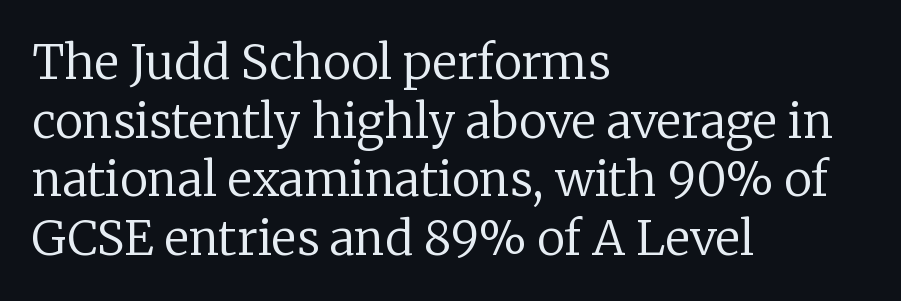
Q: Is the text bold? A: No.
Q: Is the text italic (slanted)? A: No, it is upright.
Q: Is the typeface a serif or a sans-serif typeface? A: Serif.
Q: Is the text underlined? A: No.
Q: How is the paragraph aligned? A: Left-aligned.
Q: Is the spacing between letters normal or unusually wide? A: Normal.
Q: Is the spacing between lines tight, normal or loose? A: Normal.
Q: Width (condensed, normal, or wide)? A: Normal.
Q: Stroke contrast? A: Low.
Q: x-height? A: Medium.
Q: Monospaced? A: No.
